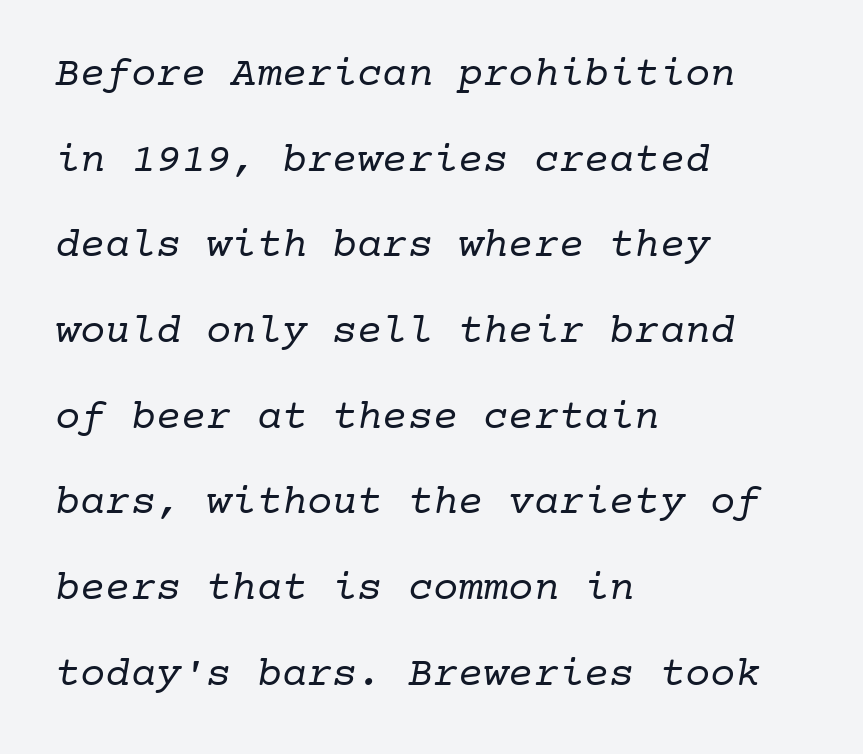
Q: Is the text bold? A: No.
Q: Is the typeface a serif or a sans-serif typeface? A: Serif.
Q: Is the text underlined? A: No.
Q: How is the paragraph aligned? A: Left-aligned.
Q: Is the spacing between letters normal or unusually wide? A: Normal.
Q: Is the spacing between lines tight, normal or loose? A: Loose.
Q: Width (condensed, normal, or wide)? A: Normal.
Q: Stroke contrast? A: Low.
Q: x-height? A: Medium.
Q: Monospaced? A: Yes.
